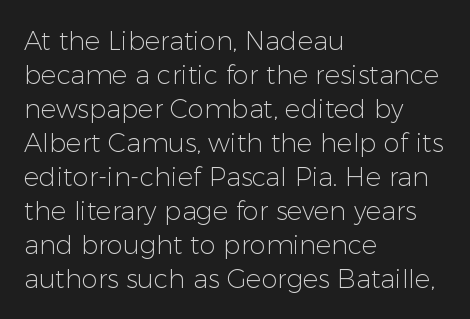
Q: Is the text bold? A: No.
Q: Is the text italic (slanted)? A: No, it is upright.
Q: Is the text underlined? A: No.
Q: How is the paragraph aligned? A: Left-aligned.
Q: Is the spacing between letters normal or unusually wide? A: Normal.
Q: Is the spacing between lines tight, normal or loose? A: Normal.
